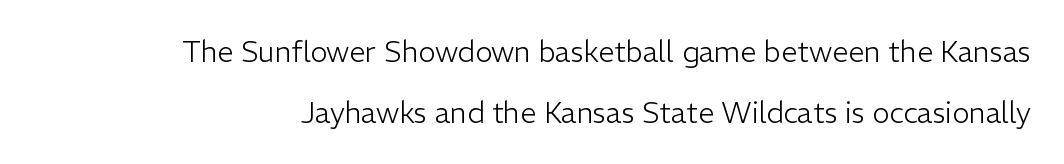
{"serif": "no", "italic": "no", "bold": "no", "weight": "light", "width": "normal", "stroke_contrast": "low", "x_height": "medium", "monospaced": "no", "underline": "no", "line_spacing": "loose", "line_spacing_ratio": 2.09, "letter_spacing": "normal", "letter_spacing_em": 0.0, "glyph_px": 29}
